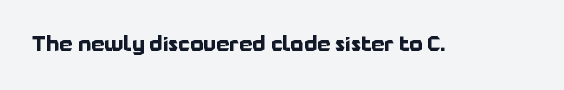
The letterforms sit shoulder to shoulder at normal distance. These lines were composed using upright roman letters. Check the space under the baseline: it is left empty. The sample has been set heavy, in full bold.
